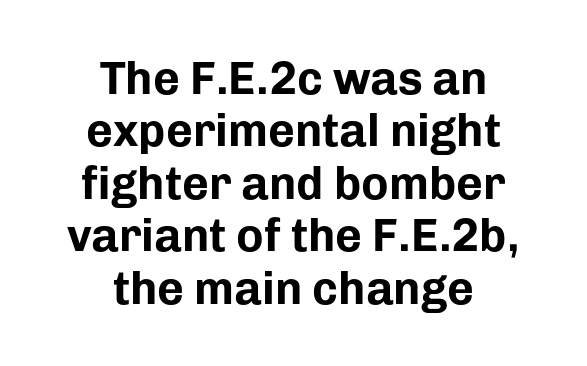
{"serif": "no", "italic": "no", "bold": "yes", "weight": "bold", "width": "normal", "stroke_contrast": "low", "x_height": "medium", "monospaced": "no", "underline": "no", "align": "center", "line_spacing": "tight", "line_spacing_ratio": 1.14, "letter_spacing": "normal", "letter_spacing_em": 0.0, "glyph_px": 46}
